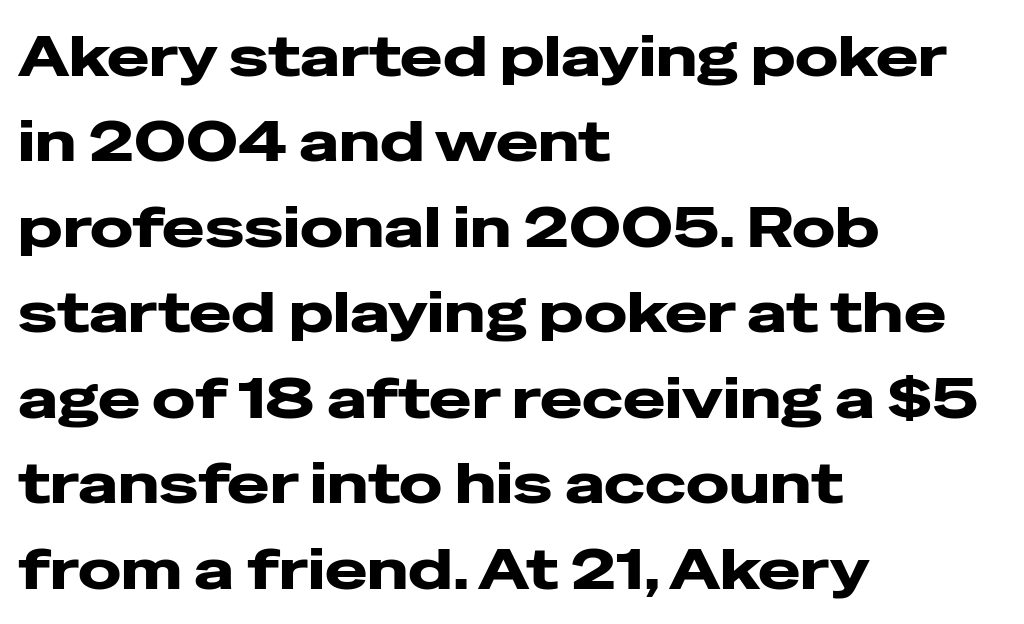
{"serif": "no", "italic": "no", "bold": "yes", "weight": "heavy", "width": "wide", "stroke_contrast": "low", "x_height": "medium", "monospaced": "no", "underline": "no", "align": "left", "line_spacing": "normal", "line_spacing_ratio": 1.5, "letter_spacing": "normal", "letter_spacing_em": 0.0, "glyph_px": 57}
